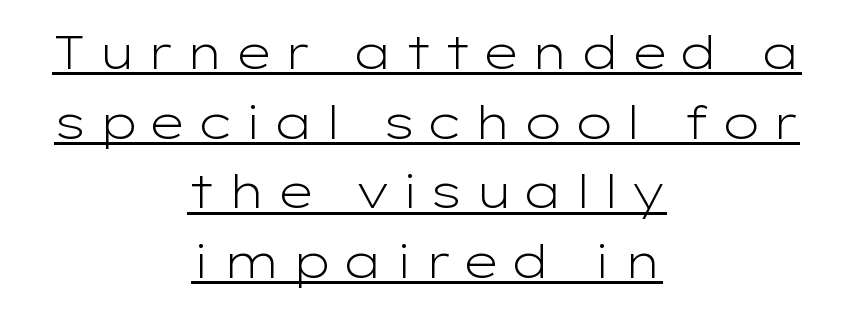
{"serif": "no", "italic": "no", "bold": "no", "weight": "light", "width": "wide", "stroke_contrast": "low", "x_height": "medium", "monospaced": "no", "underline": "yes", "align": "center", "line_spacing": "normal", "line_spacing_ratio": 1.48, "letter_spacing": "wide", "letter_spacing_em": 0.22, "glyph_px": 47}
